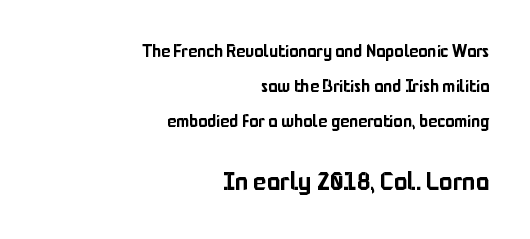
Type size steps up from the first block to the second. The block of text is sparse from top to bottom, with ample space between rows. Plain, unruled lines of type. Line ends are locked; line starts wander. Tracking value appears to be zero — textbook default spacing. Every character sits straight up, as roman type does.
